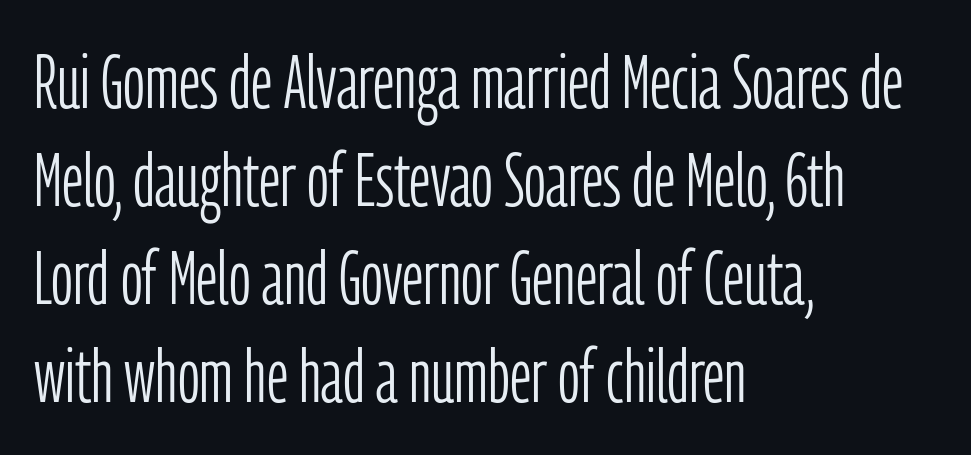
{"serif": "no", "italic": "no", "bold": "no", "weight": "light", "width": "condensed", "stroke_contrast": "low", "x_height": "medium", "monospaced": "no", "underline": "no", "align": "left", "line_spacing": "normal", "line_spacing_ratio": 1.29, "letter_spacing": "normal", "letter_spacing_em": 0.0, "glyph_px": 76}
